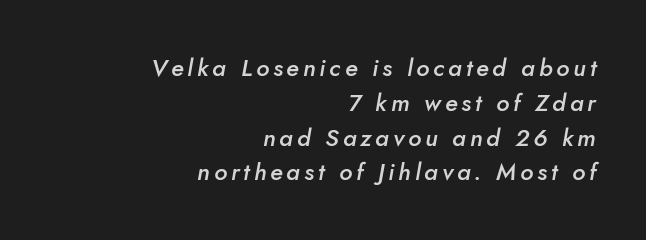
Q: Is the text bold? A: Semi-bold.
Q: Is the text italic (slanted)? A: Yes, it leans right by about 5 degrees.
Q: Is the text underlined? A: No.
Q: How is the paragraph aligned? A: Right-aligned.
Q: Is the spacing between lines tight, normal or loose? A: Normal.
